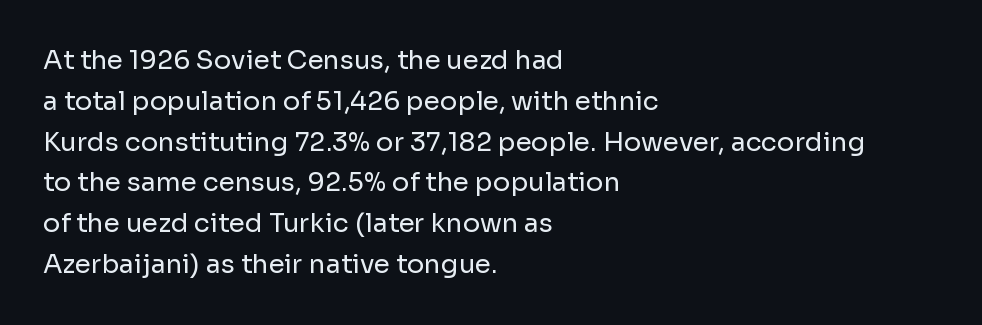
{"italic": "no", "bold": "no", "underline": "no", "align": "left", "line_spacing": "normal", "line_spacing_ratio": 1.57, "letter_spacing": "normal", "letter_spacing_em": 0.0, "glyph_px": 26}
